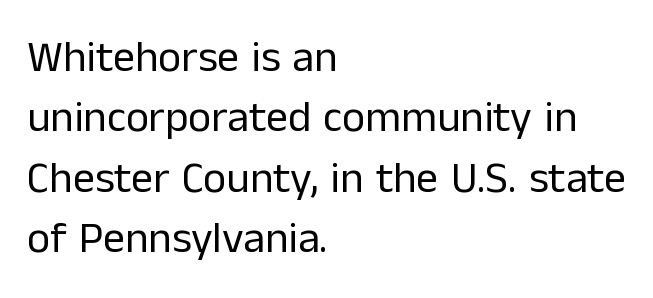
The image shows 44 px regular-weight sans-serif type, upright; set left-aligned, normal line spacing (1.37x), normal letter spacing, not underlined; low stroke contrast and a medium x-height.
